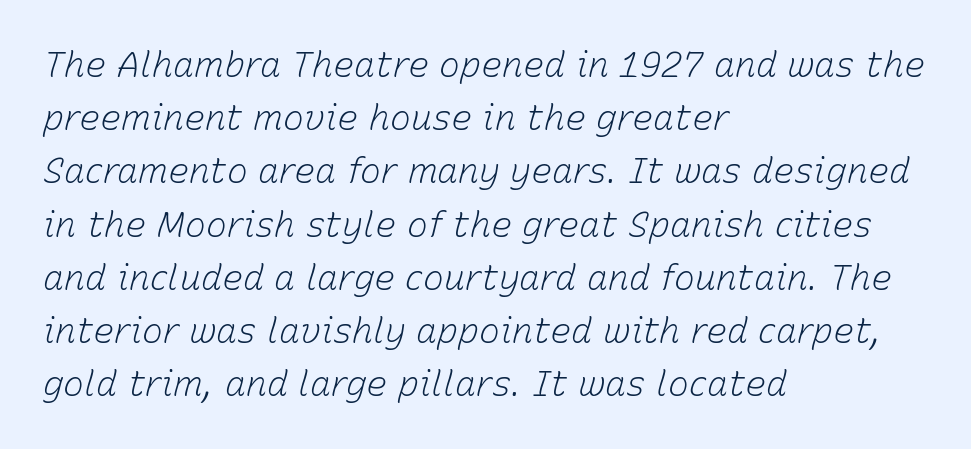
{"italic": "yes", "lean": "right", "slant_degrees": 15, "bold": "no", "weight": "light", "width": "normal", "stroke_contrast": "low", "x_height": "medium", "monospaced": "no", "underline": "no", "align": "left", "line_spacing": "normal", "line_spacing_ratio": 1.52, "letter_spacing": "normal", "letter_spacing_em": 0.0, "glyph_px": 35}
